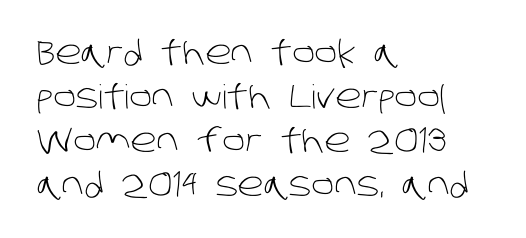
The image shows 33 px light sans-serif type; set left-aligned, normal line spacing (1.33x), normal letter spacing, not underlined; low stroke contrast and a large x-height.
